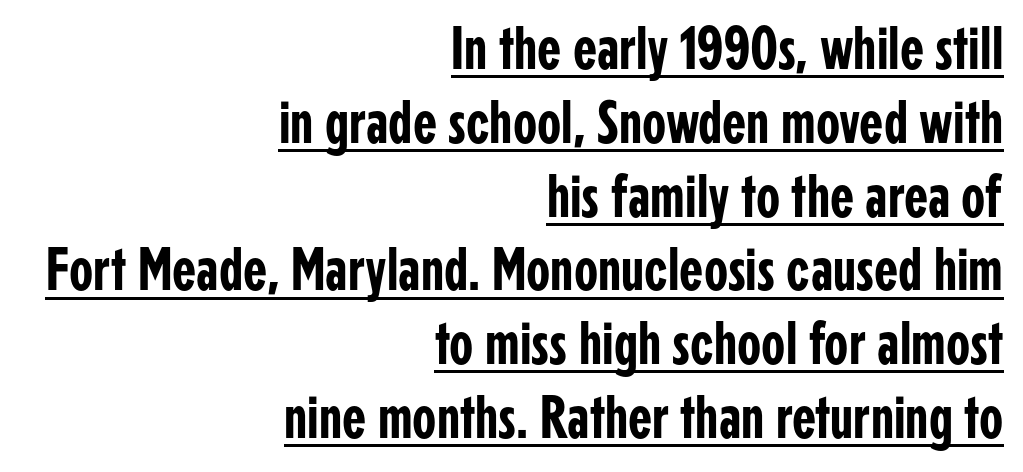
Observe the absence of serifs on each vertical stroke in this sample. Is the letter spacing exaggerated? No — it looks like the ordinary default. Upright lettering throughout. The compositor pushed each line to the right boundary.
